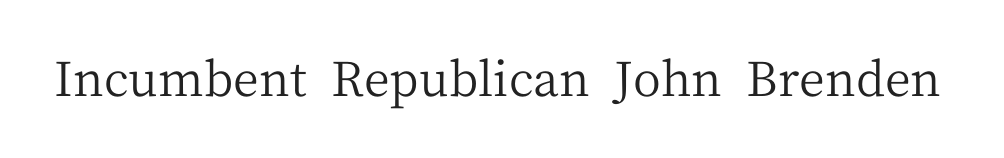
{"serif": "yes", "italic": "no", "bold": "no", "weight": "regular", "width": "normal", "stroke_contrast": "medium", "x_height": "medium", "monospaced": "no", "underline": "no", "letter_spacing": "normal", "letter_spacing_em": 0.0, "glyph_px": 48}
